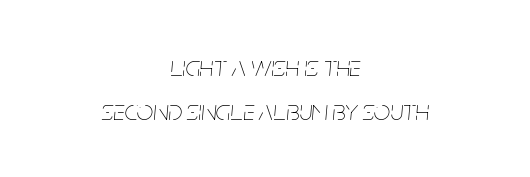
The image shows 29 px thin, condensed type, italic (leaning right); set centered, normal line spacing (1.53x), normal letter spacing, not underlined; low stroke contrast and a large x-height.
